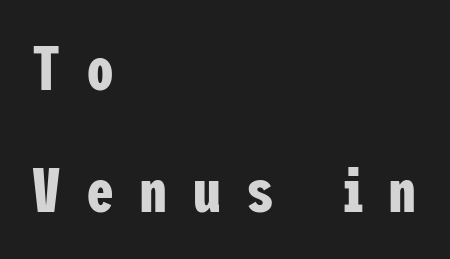
Q: Is the text bold? A: Yes.
Q: Is the text italic (slanted)? A: No, it is upright.
Q: Is the typeface a serif or a sans-serif typeface? A: Sans-serif.
Q: Is the text underlined? A: No.
Q: How is the paragraph aligned? A: Left-aligned.
Q: Is the spacing between letters normal or unusually wide? A: Unusually wide.
Q: Is the spacing between lines tight, normal or loose? A: Loose.
Q: Width (condensed, normal, or wide)? A: Condensed.
Q: Stroke contrast? A: Low.
Q: x-height? A: Medium.
